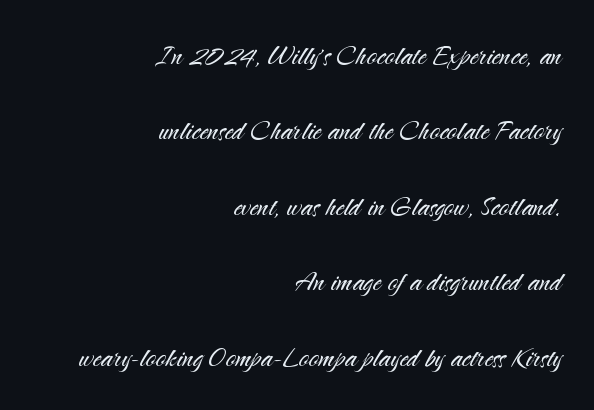
Q: Is the text bold? A: No.
Q: Is the text italic (slanted)? A: Yes.
Q: Is the typeface a serif or a sans-serif typeface? A: Sans-serif.
Q: Is the text underlined? A: No.
Q: How is the paragraph aligned? A: Right-aligned.
Q: Is the spacing between letters normal or unusually wide? A: Normal.
Q: Is the spacing between lines tight, normal or loose? A: Loose.
Q: Width (condensed, normal, or wide)? A: Normal.
Q: Stroke contrast? A: Medium.
Q: x-height? A: Small.
Q: Monospaced? A: No.
